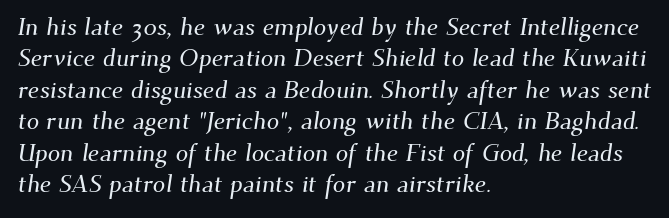
Casual observation: everything's shoved over to the left. Unmarked baselines from the first word to the last. Nobody touched the tracking dial on this one. Horizontal bands of white between lines are of average thickness.
